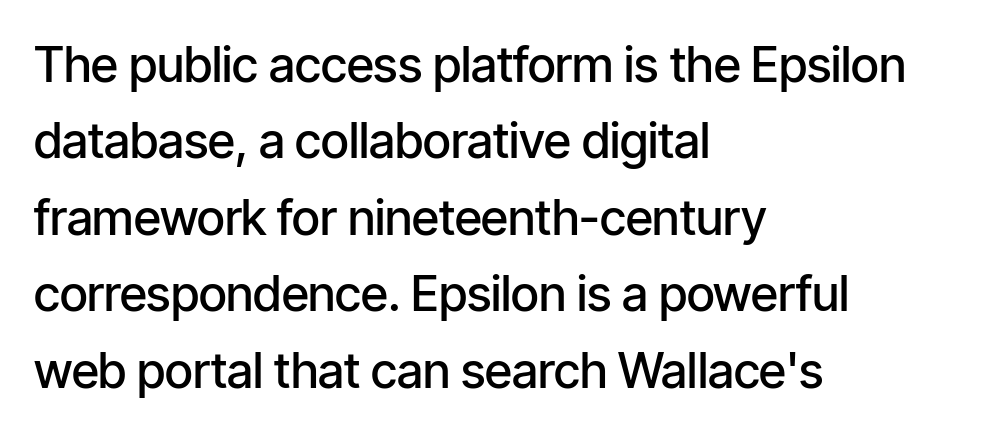
{"serif": "no", "italic": "no", "bold": "semi", "weight": "semibold", "width": "condensed", "stroke_contrast": "low", "x_height": "medium", "monospaced": "no", "underline": "no", "align": "left", "line_spacing": "normal", "line_spacing_ratio": 1.56, "letter_spacing": "normal", "letter_spacing_em": 0.0, "glyph_px": 49}
